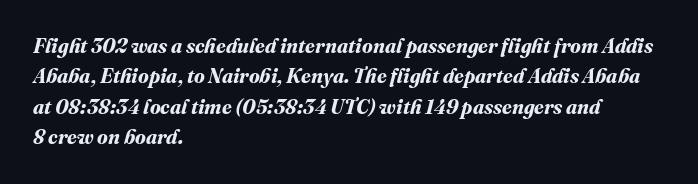
Inter-character spacing is left at the font's built-in metrics. The lines sit at an ordinary, default distance from one another. Plain, unruled lines of type. Stroke thickness is high; the sample reads as a true bold.
